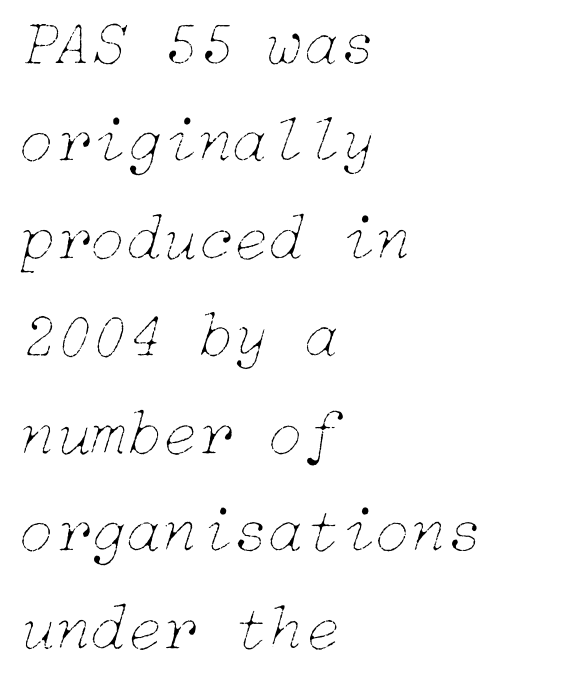
{"italic": "yes", "lean": "right", "slant_degrees": 15, "bold": "no", "weight": "thin", "width": "normal", "stroke_contrast": "low", "x_height": "medium", "underline": "no", "align": "left", "line_spacing": "normal", "line_spacing_ratio": 1.5, "letter_spacing": "normal", "letter_spacing_em": 0.0, "glyph_px": 65}
